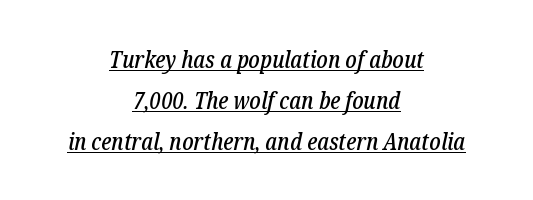
Students, observe the line beneath the letters — that is underlining. This rendering leaves character spacing at its baseline value. The rendering positions every line midway between the sides. Notice how descenders clear the ascenders below comfortably — that's standard leading. The text carries the slant typical of an italic or oblique font.
